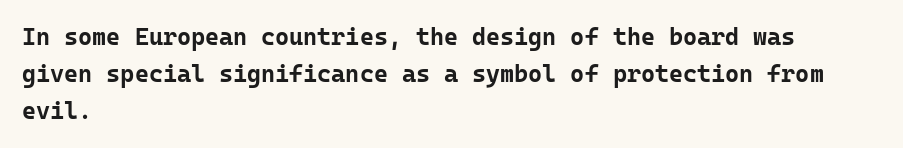
The passage shown has conventional tracking throughout. Underline: absent. The lines in this sample share a left origin and differ only in where they stop. These lines carry a lot of weight — the face is fully bold. Leading: standard. Characters remain perfectly vertical along every line.
